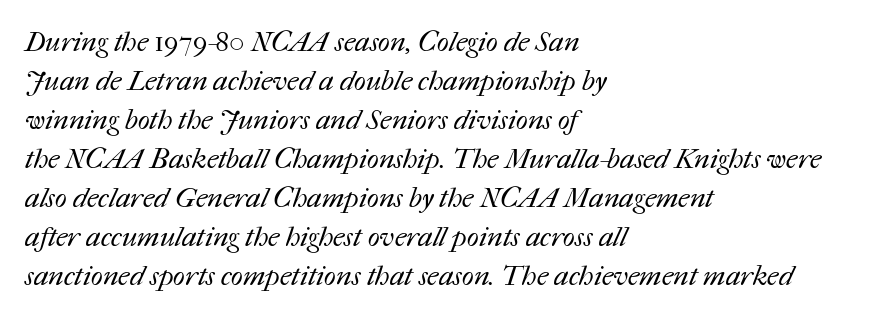
Q: Is the text bold? A: No.
Q: Is the text underlined? A: No.
Q: How is the paragraph aligned? A: Left-aligned.
Q: Is the spacing between letters normal or unusually wide? A: Normal.
Q: Is the spacing between lines tight, normal or loose? A: Normal.
Q: Width (condensed, normal, or wide)? A: Normal.
Q: Stroke contrast? A: Medium.
Q: x-height? A: Medium.
Q: Monospaced? A: No.
